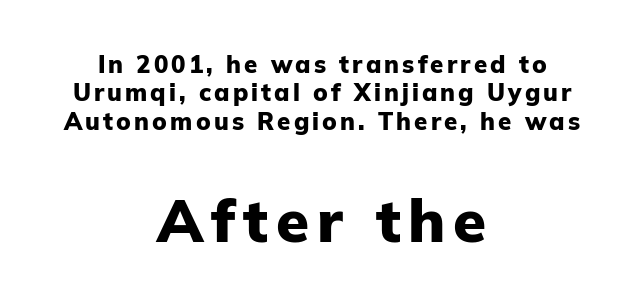
The image shows 60 px heavy sans-serif type, upright; set centered, line spacing 1.18x, not underlined; the second (bottom) block is 2.5x larger; low stroke contrast and a medium x-height.
